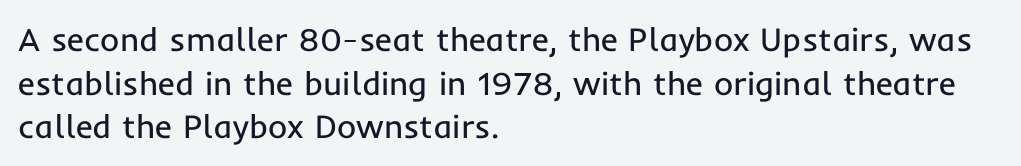
Q: Is the text bold? A: No.
Q: Is the text italic (slanted)? A: No, it is upright.
Q: Is the typeface a serif or a sans-serif typeface? A: Sans-serif.
Q: Is the text underlined? A: No.
Q: How is the paragraph aligned? A: Left-aligned.
Q: Is the spacing between letters normal or unusually wide? A: Normal.
Q: Is the spacing between lines tight, normal or loose? A: Normal.
Q: Width (condensed, normal, or wide)? A: Normal.
Q: Stroke contrast? A: Low.
Q: x-height? A: Medium.
Q: Monospaced? A: No.
